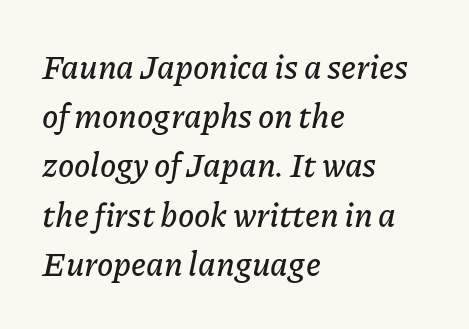
This sample has the flowing, uneven cadence of proportional lettering. An italicized treatment has been applied to the whole sample. Nothing unusual about the tracking: characters are spaced as the font intends. No word sits above an underline. Horizontal alignment here is leftward, the default for most running prose. Does the leading feel generous? No, just average.
